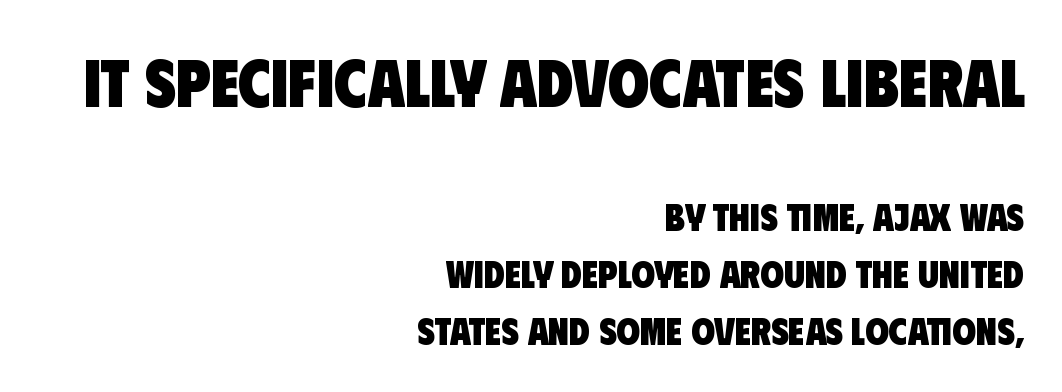
The image shows 67 px heavy, condensed sans-serif type; set right-aligned, normal line spacing (1.5x), normal letter spacing, not underlined; the first (top) block is 1.76x larger; low stroke contrast and a large x-height.
